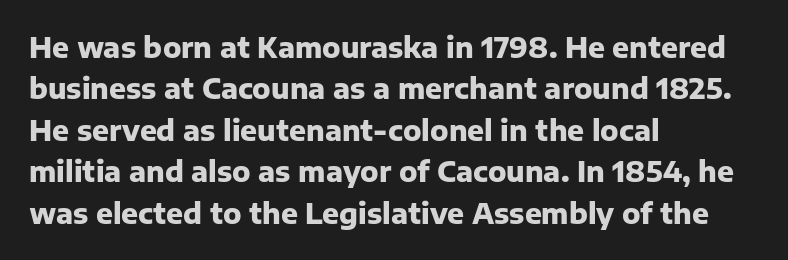
Q: Is the text bold? A: Yes.
Q: Is the text italic (slanted)? A: No, it is upright.
Q: Is the typeface a serif or a sans-serif typeface? A: Sans-serif.
Q: Is the text underlined? A: No.
Q: How is the paragraph aligned? A: Left-aligned.
Q: Is the spacing between letters normal or unusually wide? A: Normal.
Q: Is the spacing between lines tight, normal or loose? A: Normal.
Q: Width (condensed, normal, or wide)? A: Normal.
Q: Stroke contrast? A: Low.
Q: x-height? A: Medium.
Q: Monospaced? A: No.
